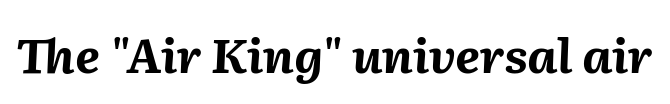
In terms of letterspacing, this is plain default setting. Heft: maximum for text — a bold. Is the type slanted? Yes — the strokes lean at a clear angle. A typesetter would call this proportional, since set widths differ per character. Bare-footed words on every line.
